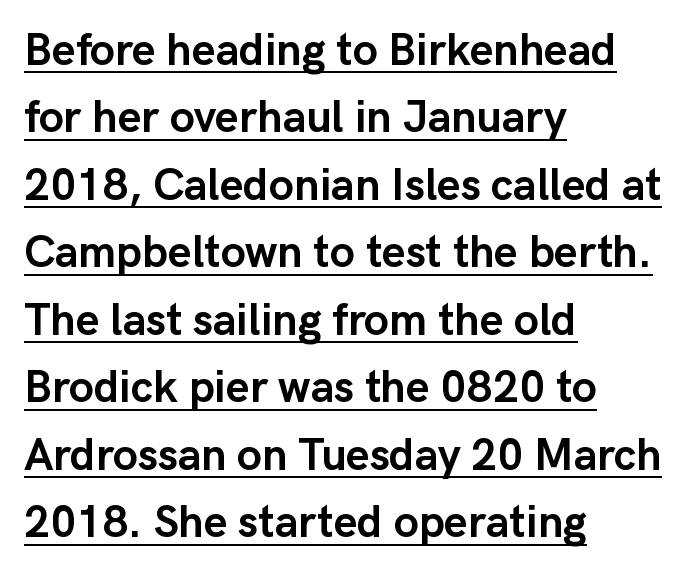
The rendered words wear a rule along their underside. The letterforms sit shoulder to shoulder at normal distance. Each letter keeps its own natural width here, so spacing adapts to shape. These lines were composed using upright roman letters. Regarding leading, the lines here are spaced in the standard way. Type style note: lacks serifs.
